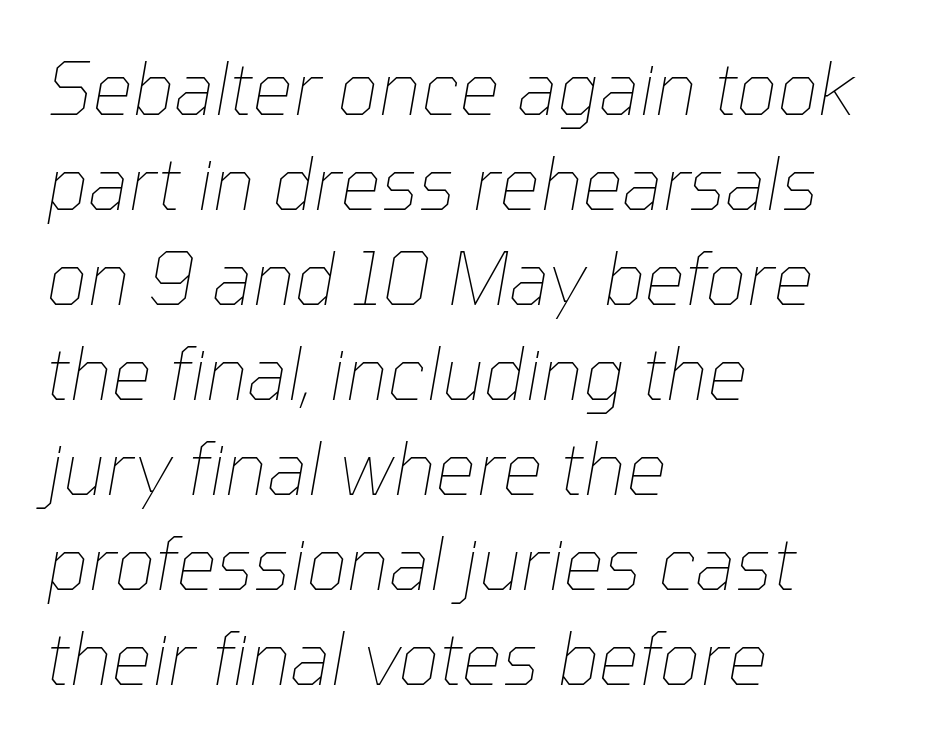
{"italic": "yes", "lean": "right", "slant_degrees": 10, "bold": "no", "weight": "thin", "width": "normal", "stroke_contrast": "low", "x_height": "medium", "monospaced": "no", "underline": "no", "align": "left", "line_spacing": "normal", "line_spacing_ratio": 1.32, "letter_spacing": "normal", "letter_spacing_em": 0.0, "glyph_px": 72}
